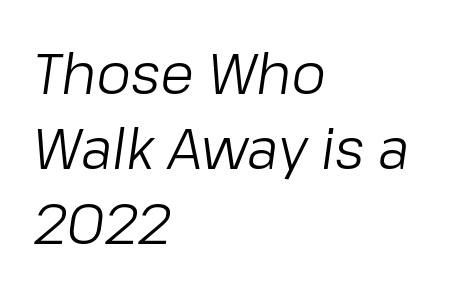
The image shows 56 px light type, italic (leaning right); set left-aligned, normal line spacing (1.34x), normal letter spacing, not underlined; low stroke contrast and a medium x-height.
